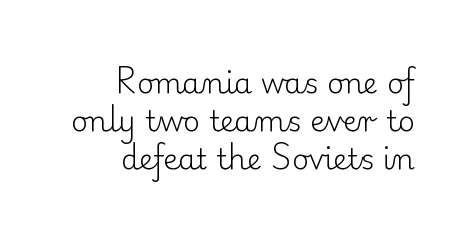
Q: Is the text bold? A: No.
Q: Is the text italic (slanted)? A: No, it is upright.
Q: Is the text underlined? A: No.
Q: How is the paragraph aligned? A: Right-aligned.
Q: Is the spacing between letters normal or unusually wide? A: Normal.
Q: Is the spacing between lines tight, normal or loose? A: Normal.
Q: Width (condensed, normal, or wide)? A: Normal.
Q: Stroke contrast? A: Low.
Q: x-height? A: Small.
Q: Monospaced? A: No.
